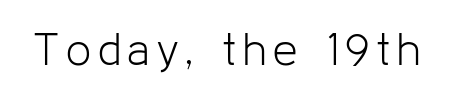
Q: Is the text bold? A: No.
Q: Is the text italic (slanted)? A: No, it is upright.
Q: Is the typeface a serif or a sans-serif typeface? A: Sans-serif.
Q: Is the text underlined? A: No.
Q: Width (condensed, normal, or wide)? A: Normal.
Q: Stroke contrast? A: Low.
Q: x-height? A: Medium.
Q: Monospaced? A: No.
